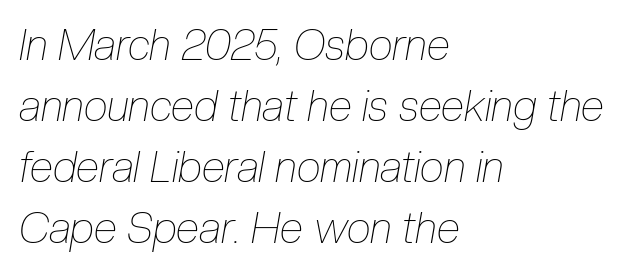
The line texture is even and compact thanks to regular tracking. Baseline-to-baseline distance is the conventional proportion of letter height. No word sits above an underline. Stroke thickness stays within the range of a standard reading face or lighter. If you drew a line through each stem, it would be angled.
